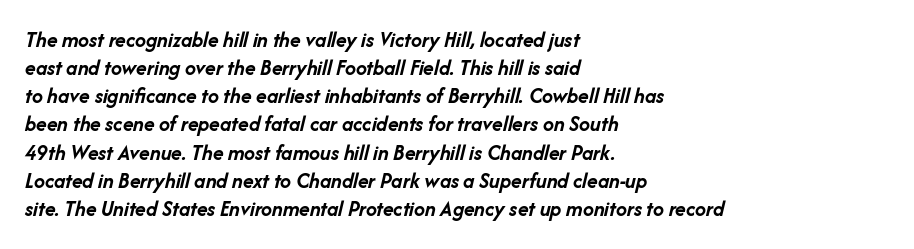
Summary of vertical rhythm: regular, with standard interline spacing. Slanted lettering throughout. The lines in this sample share a left origin and differ only in where they stop. How are the letters spaced? Ordinarily, with no added tracking. Heavy, bold letterforms.
